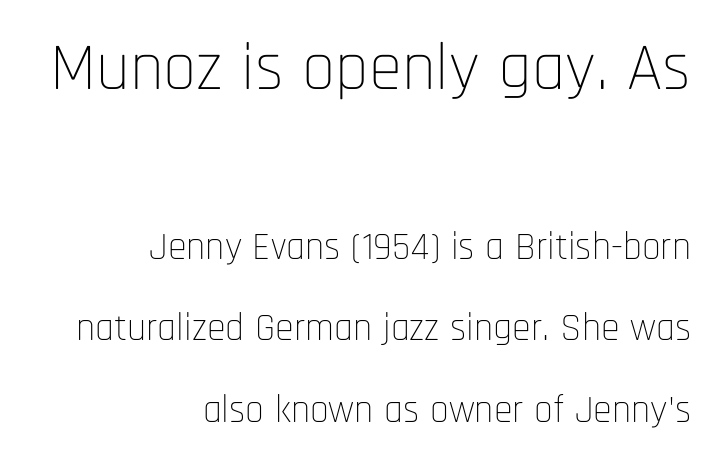
The lettering holds an erect, upright posture throughout. Visually, the top section dominates because its glyphs are scaled up. Does the type have serifs? No, each stem ends abruptly. Is the stroke heavy? The answer is a plain regular-or-lighter.
